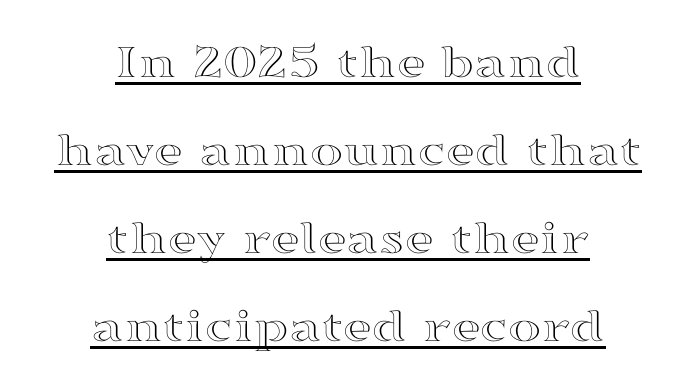
The image shows 50 px wide type, upright; set centered, line spacing 1.76x, normal letter spacing, underlined; a medium x-height.
